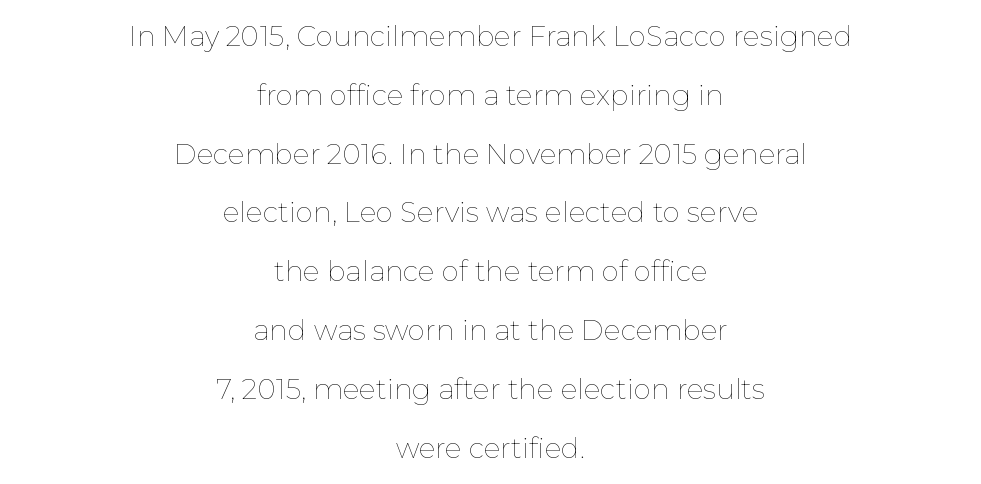
The image shows 28 px thin type, upright; set centered, loose line spacing (2.1x), normal letter spacing, not underlined; low stroke contrast and a medium x-height.
